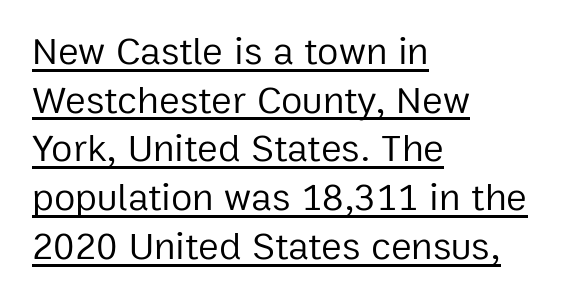
{"serif": "no", "italic": "no", "bold": "no", "weight": "regular", "width": "normal", "stroke_contrast": "low", "x_height": "medium", "monospaced": "no", "underline": "yes", "align": "left", "line_spacing": "normal", "line_spacing_ratio": 1.25, "letter_spacing": "normal", "letter_spacing_em": 0.0, "glyph_px": 39}
